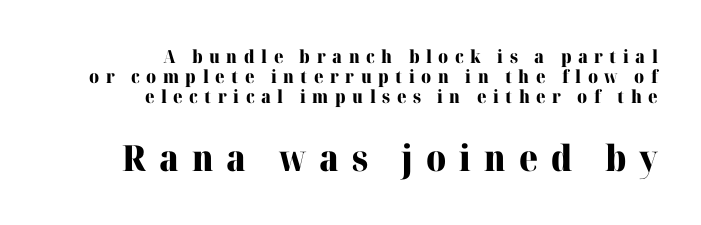
These words are printed bold, with thick strokes throughout. A student would notice the bottom passage is typeset larger than what precedes it. Look at the bottom of the vertical strokes: they flare into serifs here. The rag falls on the left side of this text block. Notice how descenders almost collide with the ascenders below — that's tight leading.
